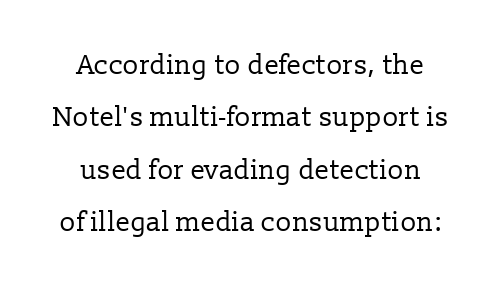
Successive baselines arrive slowly, with a big drop between each. Rendered with straight, roman letterforms. On a weight scale, this lands at 450 or below. Tracking value appears to be zero — textbook default spacing.
